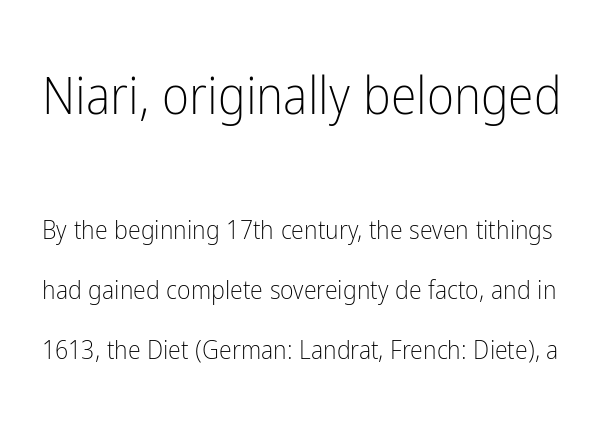
Nobody drew a line under any word here. The letterforms sit shoulder to shoulder at normal distance. Quick note: not italic, upright. Typographically, this falls in the sans-serif category. A typesetter would call this proportional, since set widths differ per character.
